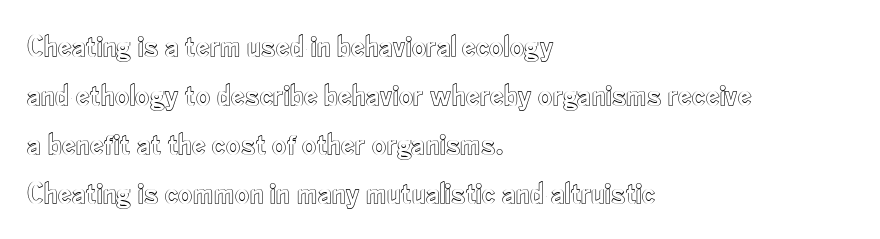
If you measured baseline to baseline, you'd find a middling distance. A typesetter would call this zero additional tracking. Is this a fixed-width face? No — the glyphs have proportional, varying widths. Unlike italic type, these characters show no tilt at all. Alignment: flush left.
